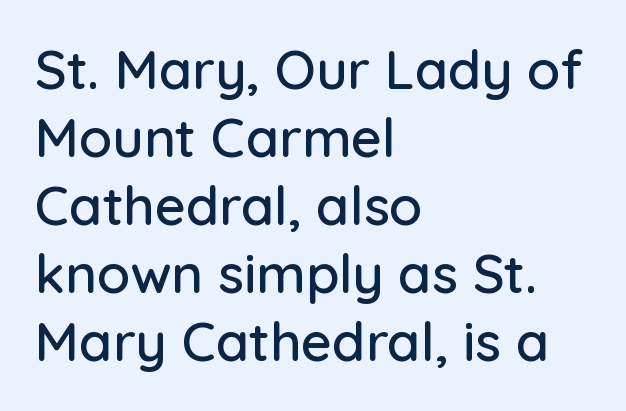
{"serif": "no", "italic": "no", "width": "normal", "stroke_contrast": "low", "x_height": "medium", "monospaced": "no", "underline": "no", "align": "left", "line_spacing": "normal", "line_spacing_ratio": 1.26, "letter_spacing": "normal", "letter_spacing_em": 0.0, "glyph_px": 54}
